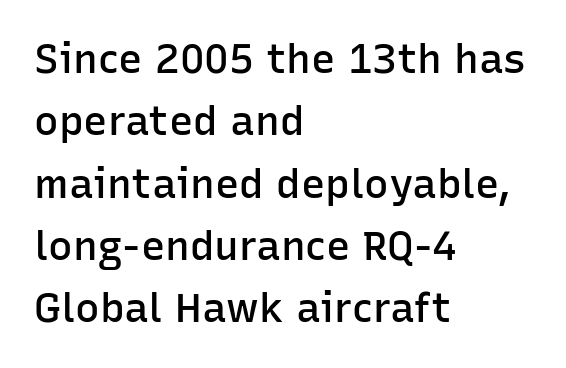
Q: Is the text bold? A: Semi-bold.
Q: Is the text italic (slanted)? A: No, it is upright.
Q: Is the typeface a serif or a sans-serif typeface? A: Sans-serif.
Q: Is the text underlined? A: No.
Q: How is the paragraph aligned? A: Left-aligned.
Q: Is the spacing between letters normal or unusually wide? A: Normal.
Q: Is the spacing between lines tight, normal or loose? A: Normal.
Q: Width (condensed, normal, or wide)? A: Normal.
Q: Stroke contrast? A: Low.
Q: x-height? A: Medium.
Q: Monospaced? A: No.
